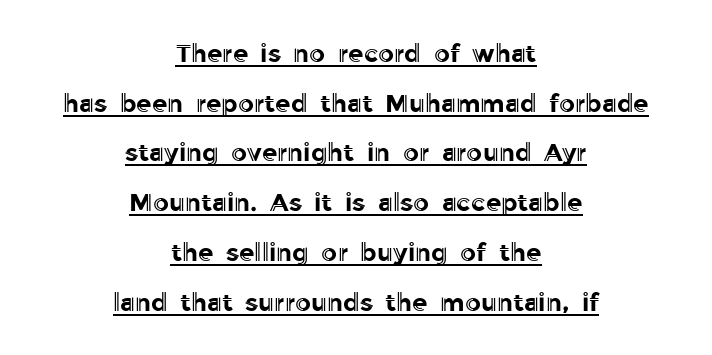
A typesetter would call this zero additional tracking. Neither beginnings nor endings align; midpoints do. Does a line run under the words? Yes, clearly. Ordinary non-slanted type is in use. In terms of leading, this rendering errs on the spacious side.
